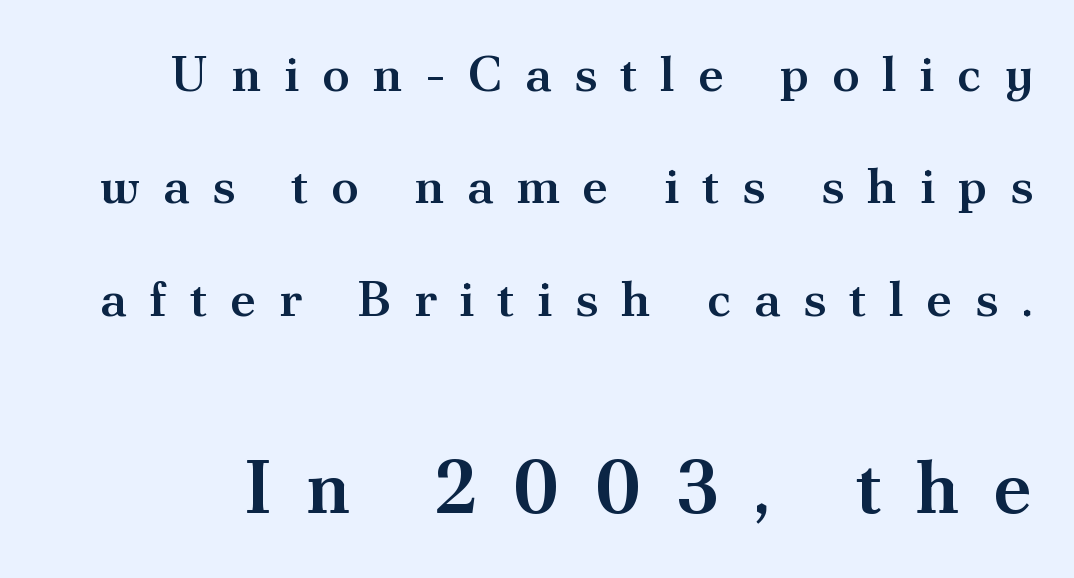
One glance says open: line gaps are wider than usual. Is the type bold? Partly — it's a semibold, heavier than regular but not fully bold. The characters display serif detailing at their extremities. In this sample the second text group is rendered at the bigger scale.
